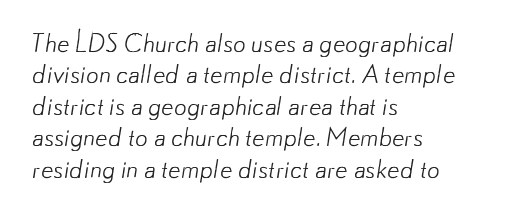
No extra ink here — the face is not bold. Underlining? Definitely not there. Glyph-to-glyph distance matches everyday printed text. The lines in this sample share a left origin and differ only in where they stop.
